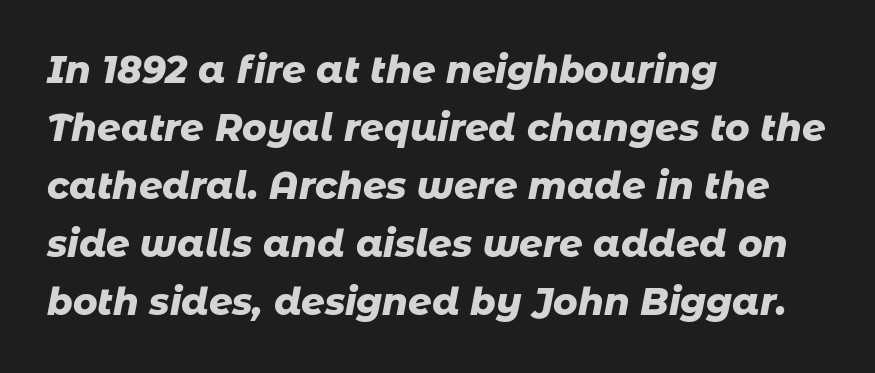
The image shows 37 px heavy type, italic (leaning right); set left-aligned, normal line spacing (1.57x), normal letter spacing, not underlined; low stroke contrast and a medium x-height.
